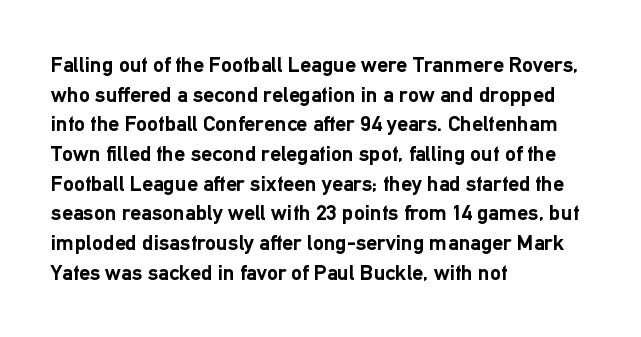
Q: Is the text bold? A: Yes.
Q: Is the text italic (slanted)? A: No, it is upright.
Q: Is the text underlined? A: No.
Q: How is the paragraph aligned? A: Left-aligned.
Q: Is the spacing between letters normal or unusually wide? A: Normal.
Q: Is the spacing between lines tight, normal or loose? A: Normal.
